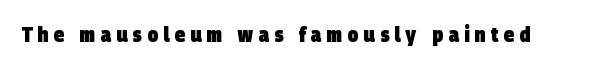
{"bold": "yes", "underline": "no", "letter_spacing": "wide", "letter_spacing_em": 0.25, "glyph_px": 21}
